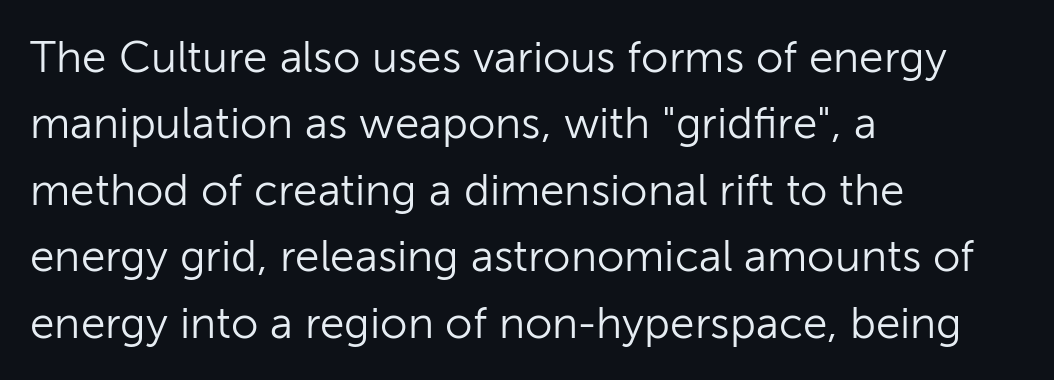
{"serif": "no", "italic": "no", "bold": "no", "weight": "light", "width": "normal", "stroke_contrast": "low", "x_height": "medium", "monospaced": "no", "underline": "no", "align": "left", "line_spacing": "normal", "line_spacing_ratio": 1.51, "letter_spacing": "normal", "letter_spacing_em": 0.0, "glyph_px": 44}
